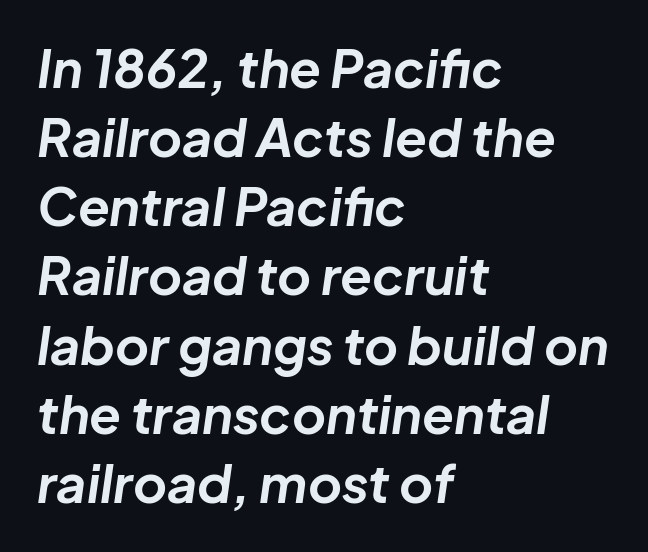
{"italic": "yes", "lean": "right", "slant_degrees": 8, "bold": "yes", "weight": "bold", "width": "normal", "stroke_contrast": "low", "x_height": "medium", "monospaced": "no", "underline": "no", "align": "left", "line_spacing": "normal", "line_spacing_ratio": 1.33, "letter_spacing": "normal", "letter_spacing_em": 0.0, "glyph_px": 52}
